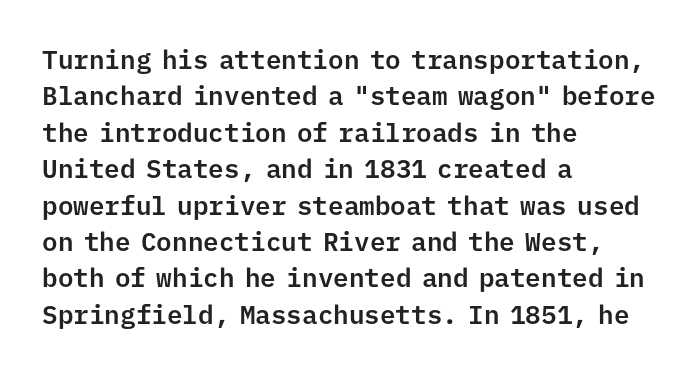
{"italic": "no", "underline": "no", "align": "left", "line_spacing": "normal", "line_spacing_ratio": 1.4, "letter_spacing": "normal", "letter_spacing_em": 0.0, "glyph_px": 26}
